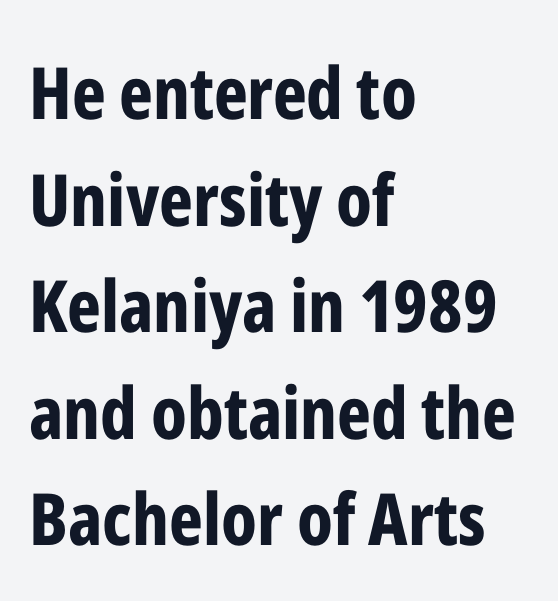
These lines are composed in type without serifs. Regular leading. This is heavy type, rendered in bold. Vertical strokes here are truly vertical.
